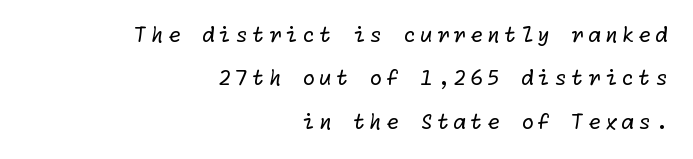
Q: Is the text bold? A: No.
Q: Is the text underlined? A: No.
Q: How is the paragraph aligned? A: Right-aligned.
Q: Is the spacing between lines tight, normal or loose? A: Loose.
